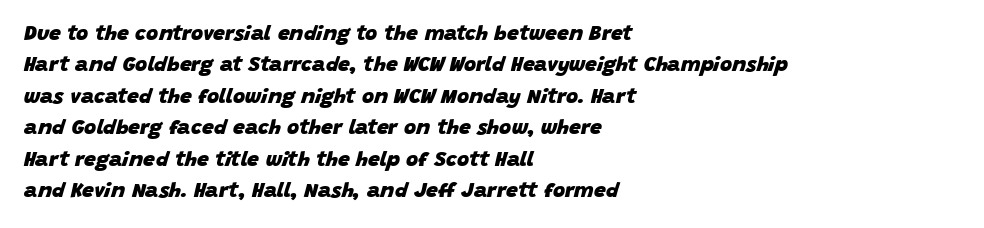
{"italic": "yes", "lean": "right", "slant_degrees": 15, "bold": "yes", "underline": "no", "align": "left", "line_spacing": "normal", "line_spacing_ratio": 1.5, "letter_spacing": "normal", "letter_spacing_em": 0.0, "glyph_px": 21}
